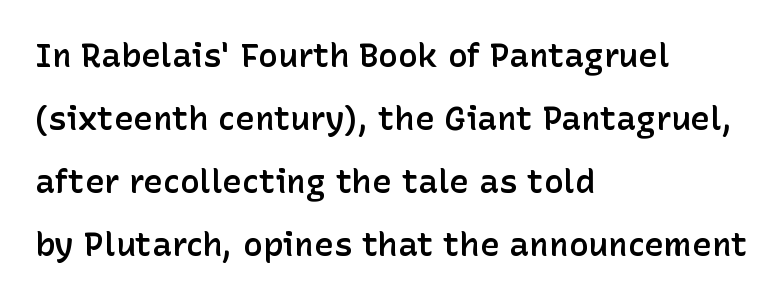
Between one letter and the next there's only the usual sliver of space. Successive baselines arrive slowly, with a big drop between each. All the whitespace from short lines collects on the right. Quick note: not italic, upright. These lines are rendered in a variable-pitch font. The designer went with a sans here, leaving each stem footless.
